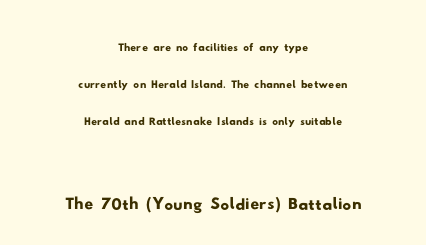
A bare baseline throughout the passage. This sample has the flowing, uneven cadence of proportional lettering. Type size steps up from the first block to the second. Is this a sans? Yes — the strokes have no serifs.
